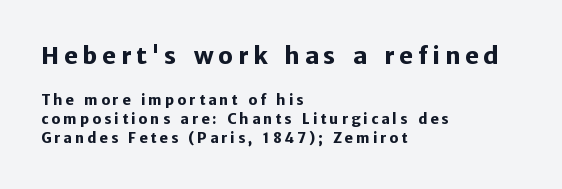
The line texture is sparse and dotted thanks to wide tracking. The strip under each line holds only bare page. No italicization has been applied; the sample stays upright. Quick note: interline space is typical.
